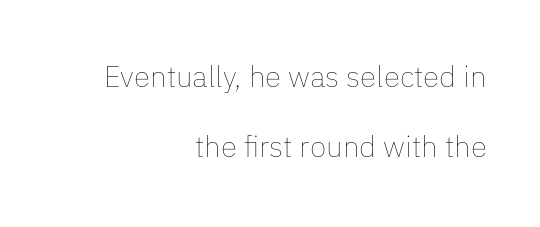
Q: Is the text bold? A: No.
Q: Is the text italic (slanted)? A: No, it is upright.
Q: Is the text underlined? A: No.
Q: How is the paragraph aligned? A: Right-aligned.
Q: Is the spacing between letters normal or unusually wide? A: Normal.
Q: Is the spacing between lines tight, normal or loose? A: Loose.
Q: Width (condensed, normal, or wide)? A: Normal.
Q: Stroke contrast? A: Low.
Q: x-height? A: Medium.
Q: Monospaced? A: No.
